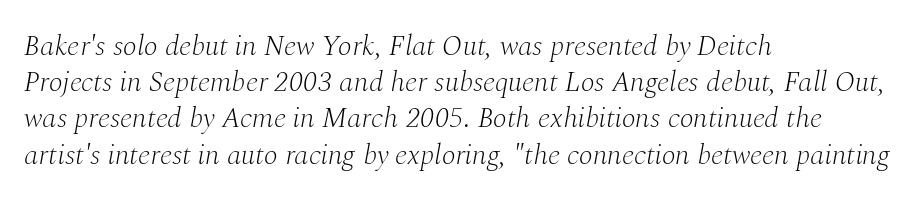
The font is comparable to plain body text, perhaps lighter. Alignment: flush left. Letterform terminals end in serifs throughout the passage. Italic: yes, the glyphs are oblique. A bare baseline throughout the passage.
